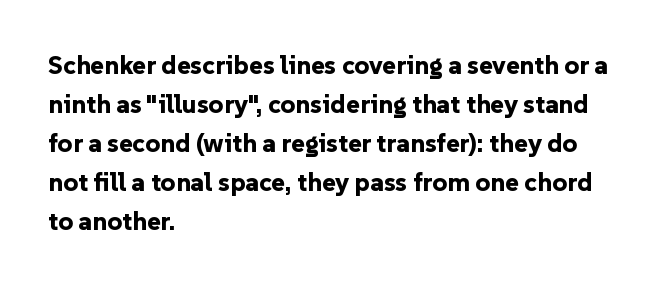
The image shows 26 px bold type, upright; set left-aligned, normal line spacing (1.5x), normal letter spacing, not underlined.
